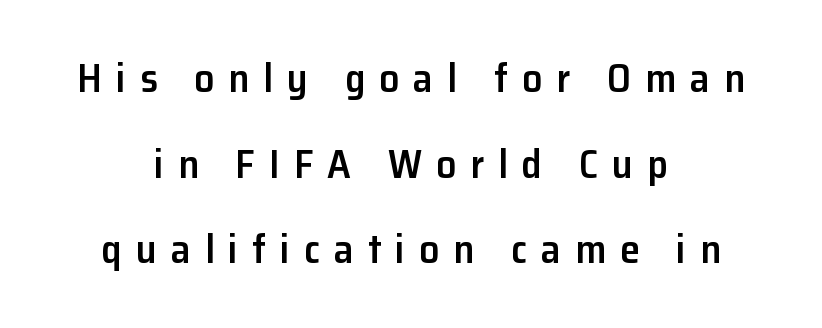
Q: Is the text bold? A: Semi-bold.
Q: Is the text italic (slanted)? A: No, it is upright.
Q: Is the typeface a serif or a sans-serif typeface? A: Sans-serif.
Q: Is the text underlined? A: No.
Q: How is the paragraph aligned? A: Centered.
Q: Is the spacing between letters normal or unusually wide? A: Unusually wide.
Q: Is the spacing between lines tight, normal or loose? A: Loose.
Q: Width (condensed, normal, or wide)? A: Normal.
Q: Stroke contrast? A: Low.
Q: x-height? A: Medium.
Q: Monospaced? A: No.
